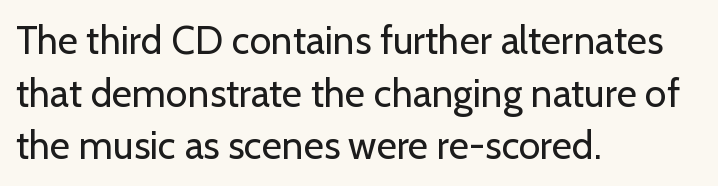
The image shows 39 px regular-weight sans-serif type, upright; set left-aligned, normal line spacing (1.35x), normal letter spacing, not underlined; low stroke contrast and a medium x-height.
